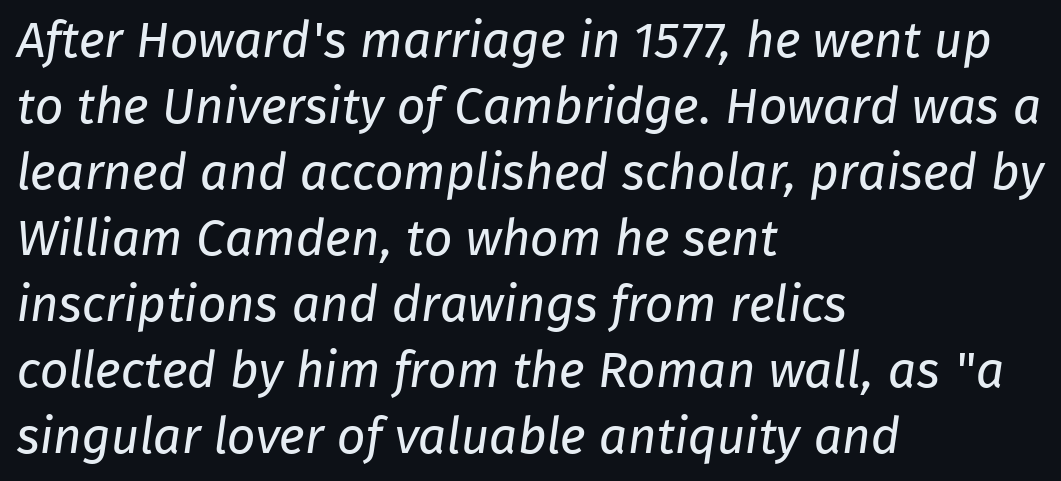
Q: Is the text bold? A: No.
Q: Is the typeface a serif or a sans-serif typeface? A: Sans-serif.
Q: Is the text underlined? A: No.
Q: How is the paragraph aligned? A: Left-aligned.
Q: Is the spacing between letters normal or unusually wide? A: Normal.
Q: Is the spacing between lines tight, normal or loose? A: Normal.
Q: Width (condensed, normal, or wide)? A: Normal.
Q: Stroke contrast? A: Low.
Q: x-height? A: Medium.
Q: Monospaced? A: No.
